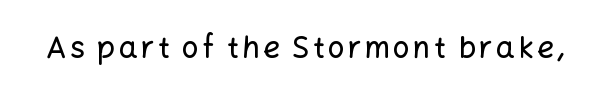
The designer went with a sans here, leaving each stem footless. A clean baseline with only descenders dipping below it. Does the lettering tilt? It doesn't — this is upright. Note the varied advance widths — an 'i' is clearly narrower than an 'm'.
